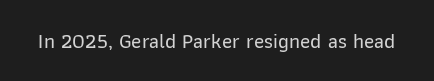
Every character sits straight up, as roman type does. The string is rendered with underlining switched off. Students, note that the glyphs here touch the page at normal intervals.
